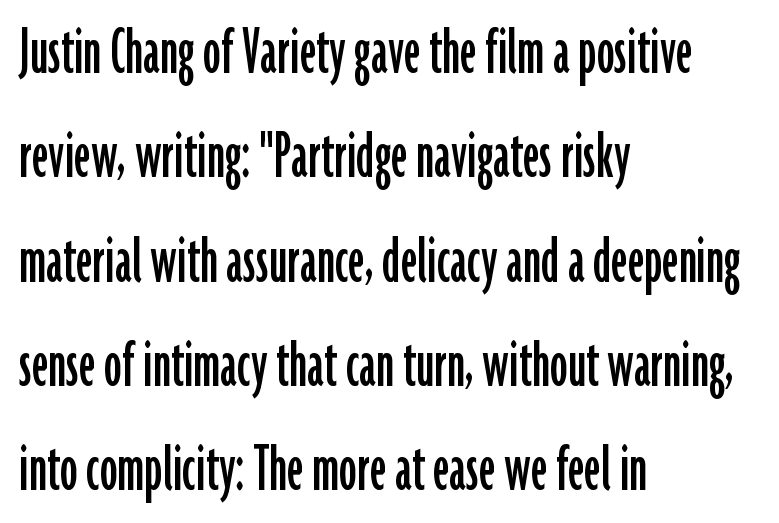
Unlike a traditional serif, this face leaves its strokes unadorned. Each word holds together tightly as a unit, with standard inter-letter gaps. A typesetter would call this leading conventional body-copy spacing. Compared with a centered layout, this one pins lines to the left instead. A typesetter would call this proportional, since set widths differ per character. These lines were composed using upright roman letters.
